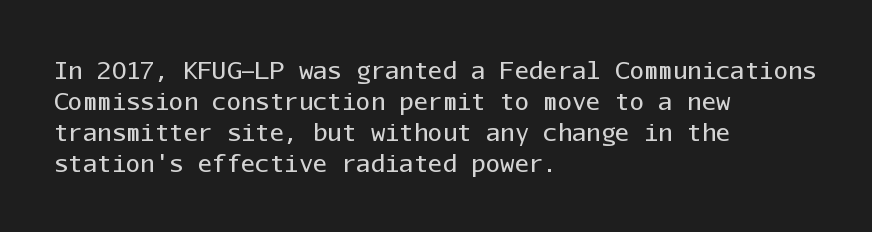
These lines keep a tight, regular rhythm from letter to letter. Notice how descenders clear the ascenders below comfortably — that's standard leading. These lines were composed using upright roman letters. One-word summary of the alignment: left. Nobody drew a line under any word here. The typesetting does not lean heavy: it is not bold.
